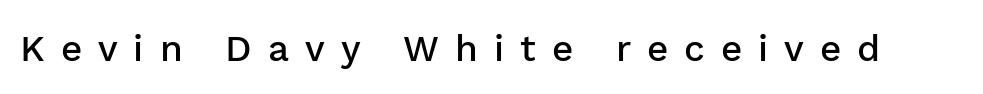
{"serif": "no", "italic": "no", "bold": "semi", "weight": "semibold", "width": "normal", "stroke_contrast": "low", "x_height": "medium", "monospaced": "no", "underline": "no", "letter_spacing": "wide", "letter_spacing_em": 0.43, "glyph_px": 37}
